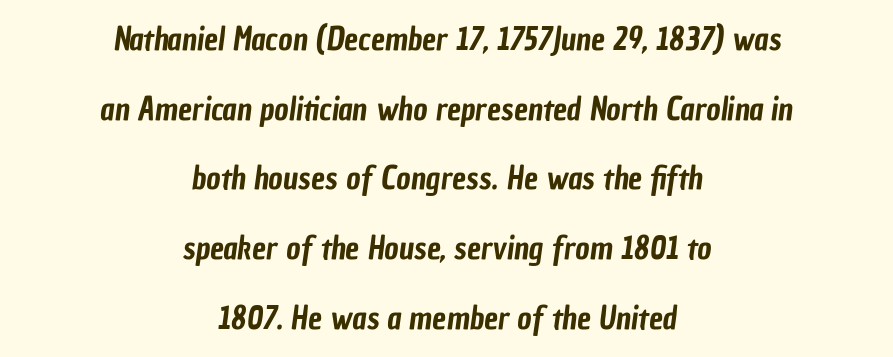
The image shows 31 px condensed sans-serif type; set centered, loose line spacing (2.25x), normal letter spacing, not underlined; low stroke contrast and a medium x-height.
